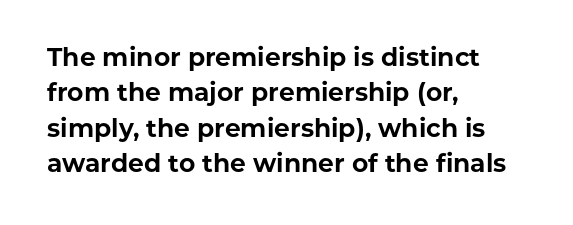
Q: Is the text bold? A: Yes.
Q: Is the text italic (slanted)? A: No, it is upright.
Q: Is the text underlined? A: No.
Q: How is the paragraph aligned? A: Left-aligned.
Q: Is the spacing between letters normal or unusually wide? A: Normal.
Q: Is the spacing between lines tight, normal or loose? A: Normal.
